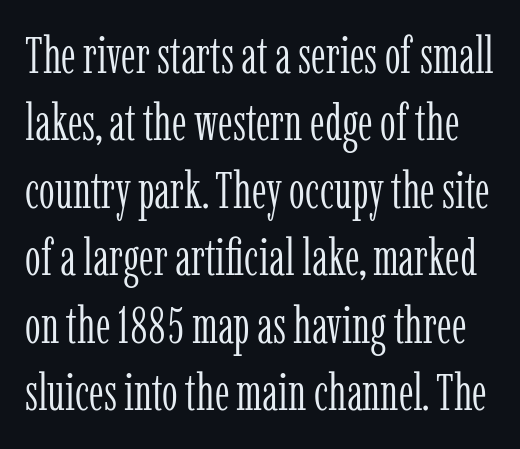
Q: Is the text bold? A: No.
Q: Is the text italic (slanted)? A: No, it is upright.
Q: Is the typeface a serif or a sans-serif typeface? A: Serif.
Q: Is the text underlined? A: No.
Q: Is the spacing between letters normal or unusually wide? A: Normal.
Q: Is the spacing between lines tight, normal or loose? A: Normal.
Q: Width (condensed, normal, or wide)? A: Condensed.
Q: Stroke contrast? A: Low.
Q: x-height? A: Medium.
Q: Monospaced? A: No.
